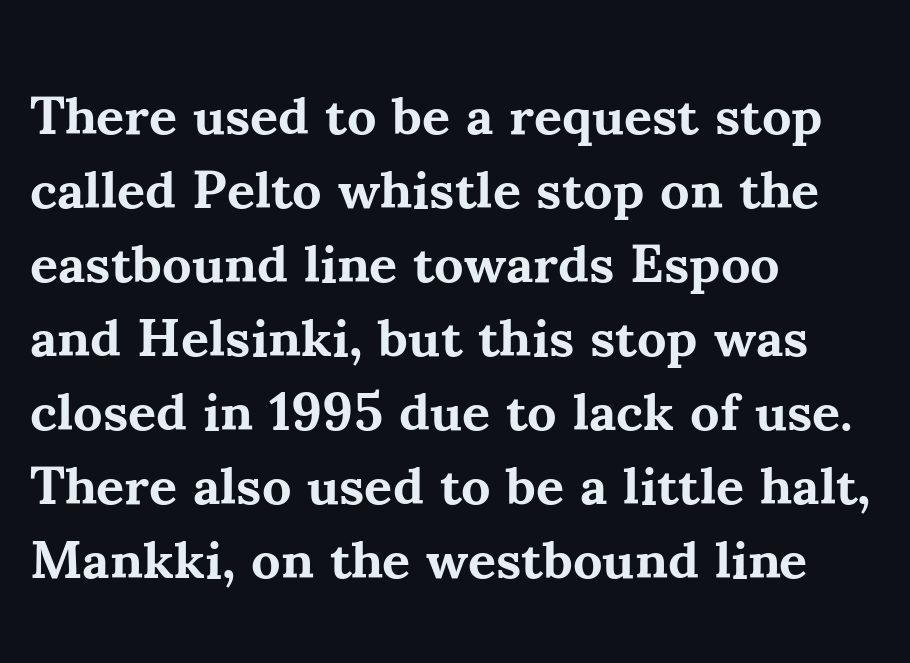
Q: Is the text bold? A: Yes.
Q: Is the text italic (slanted)? A: No, it is upright.
Q: Is the typeface a serif or a sans-serif typeface? A: Serif.
Q: Is the text underlined? A: No.
Q: How is the paragraph aligned? A: Left-aligned.
Q: Is the spacing between letters normal or unusually wide? A: Normal.
Q: Is the spacing between lines tight, normal or loose? A: Normal.
Q: Width (condensed, normal, or wide)? A: Normal.
Q: Stroke contrast? A: Medium.
Q: x-height? A: Small.
Q: Monospaced? A: No.
